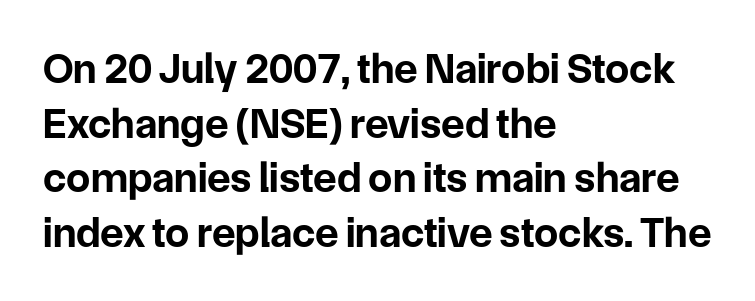
Q: Is the text bold? A: Yes.
Q: Is the text italic (slanted)? A: No, it is upright.
Q: Is the typeface a serif or a sans-serif typeface? A: Sans-serif.
Q: Is the text underlined? A: No.
Q: How is the paragraph aligned? A: Left-aligned.
Q: Is the spacing between letters normal or unusually wide? A: Normal.
Q: Is the spacing between lines tight, normal or loose? A: Normal.
Q: Width (condensed, normal, or wide)? A: Normal.
Q: Stroke contrast? A: Low.
Q: x-height? A: Medium.
Q: Monospaced? A: No.
